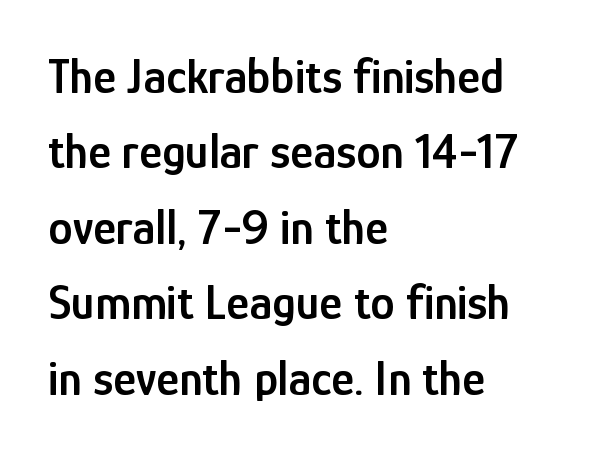
The image shows 49 px semibold, condensed sans-serif type, upright; set left-aligned, normal line spacing (1.54x), normal letter spacing, not underlined; low stroke contrast and a medium x-height.
